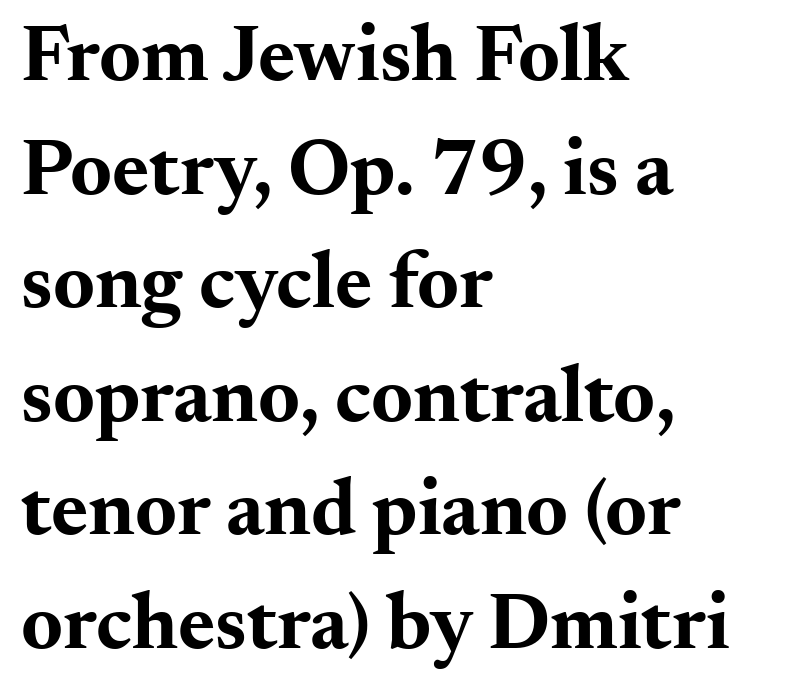
The image shows 80 px bold, wide serif type, upright; set left-aligned, normal line spacing (1.42x), normal letter spacing, not underlined; medium stroke contrast and a small x-height.
